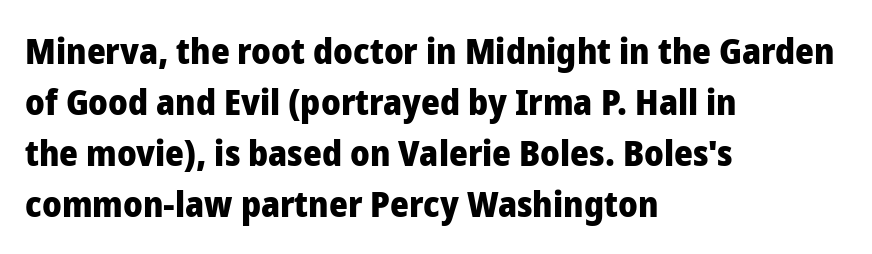
Q: Is the text bold? A: Yes.
Q: Is the text italic (slanted)? A: No, it is upright.
Q: Is the typeface a serif or a sans-serif typeface? A: Sans-serif.
Q: Is the text underlined? A: No.
Q: How is the paragraph aligned? A: Left-aligned.
Q: Is the spacing between letters normal or unusually wide? A: Normal.
Q: Is the spacing between lines tight, normal or loose? A: Normal.
Q: Width (condensed, normal, or wide)? A: Normal.
Q: Stroke contrast? A: Low.
Q: x-height? A: Medium.
Q: Monospaced? A: No.
